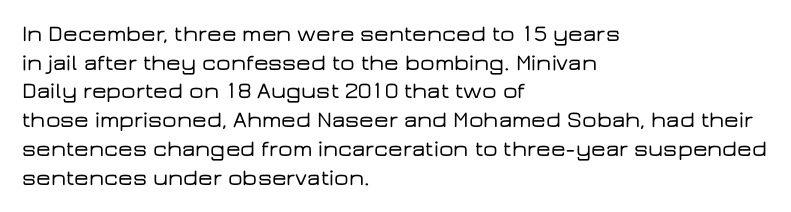
Q: Is the text italic (slanted)? A: No, it is upright.
Q: Is the text underlined? A: No.
Q: How is the paragraph aligned? A: Left-aligned.
Q: Is the spacing between letters normal or unusually wide? A: Normal.
Q: Is the spacing between lines tight, normal or loose? A: Normal.
